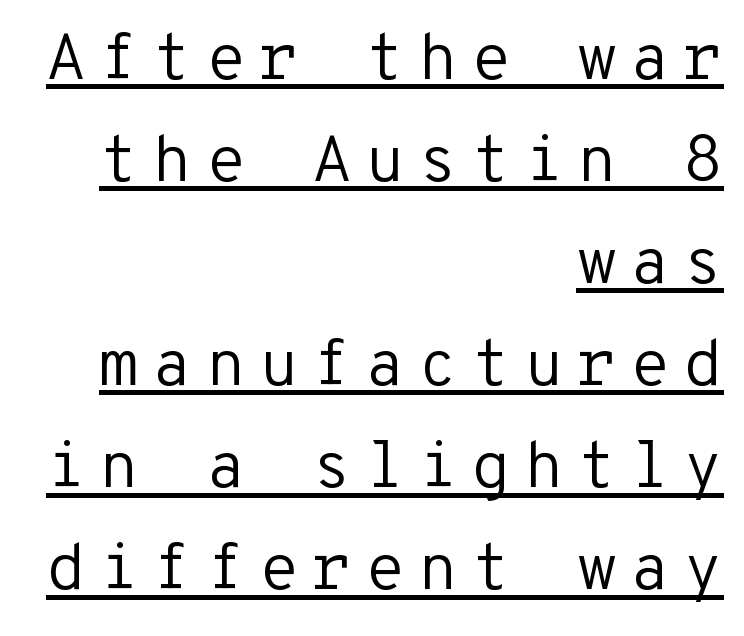
Q: Is the text bold? A: No.
Q: Is the text italic (slanted)? A: No, it is upright.
Q: Is the typeface a serif or a sans-serif typeface? A: Sans-serif.
Q: Is the text underlined? A: Yes.
Q: How is the paragraph aligned? A: Right-aligned.
Q: Is the spacing between letters normal or unusually wide? A: Unusually wide.
Q: Is the spacing between lines tight, normal or loose? A: Normal.
Q: Width (condensed, normal, or wide)? A: Normal.
Q: Stroke contrast? A: Low.
Q: x-height? A: Medium.
Q: Monospaced? A: Yes.
